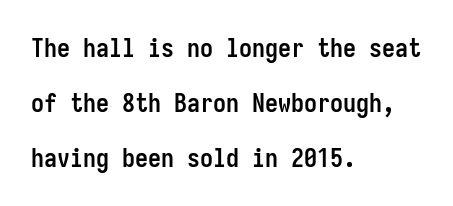
Q: Is the text bold? A: Yes.
Q: Is the text italic (slanted)? A: No, it is upright.
Q: Is the text underlined? A: No.
Q: How is the paragraph aligned? A: Left-aligned.
Q: Is the spacing between letters normal or unusually wide? A: Normal.
Q: Is the spacing between lines tight, normal or loose? A: Loose.
